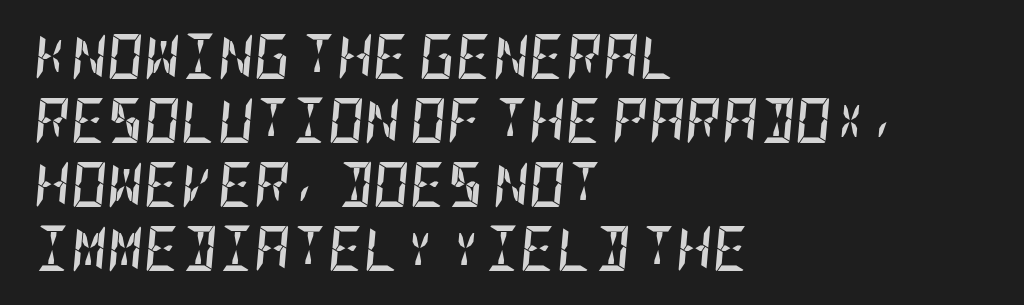
The foot of each line stays bare and open. This rendering leaves character spacing at its baseline value. A typesetter would call this leading conventional body-copy spacing. Typesetter's note: full bold, strokes at maximum text heaviness. Caption: multi-line text, flush left, ragged right. There's an unmistakable incline to the writing here.
